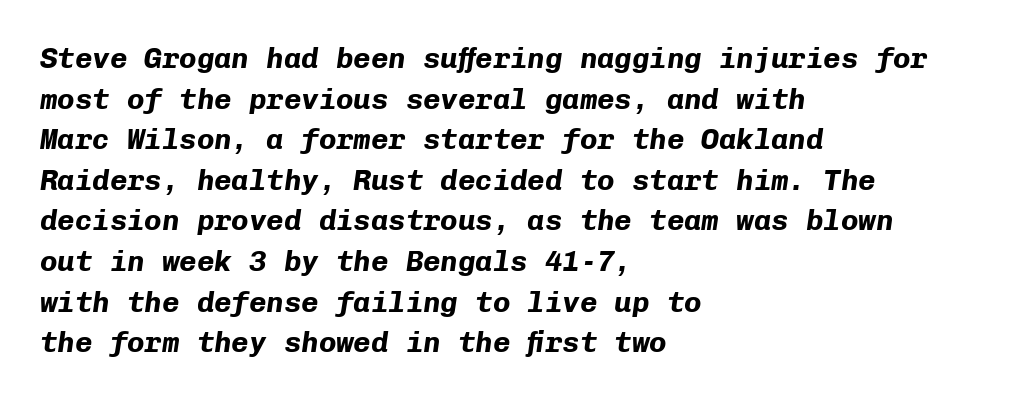
{"italic": "yes", "lean": "right", "slant_degrees": 8, "bold": "yes", "weight": "bold", "width": "normal", "stroke_contrast": "low", "x_height": "medium", "monospaced": "yes", "underline": "no", "align": "left", "line_spacing": "normal", "line_spacing_ratio": 1.4, "letter_spacing": "normal", "letter_spacing_em": 0.0, "glyph_px": 29}
